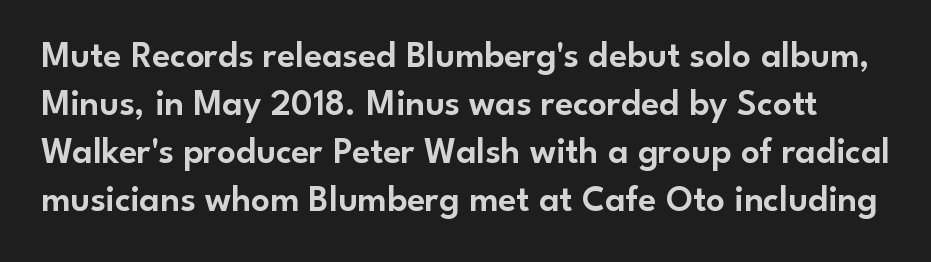
The image shows 37 px sans-serif type, upright; set normal line spacing (1.3x), normal letter spacing, not underlined; low stroke contrast and a small x-height.
